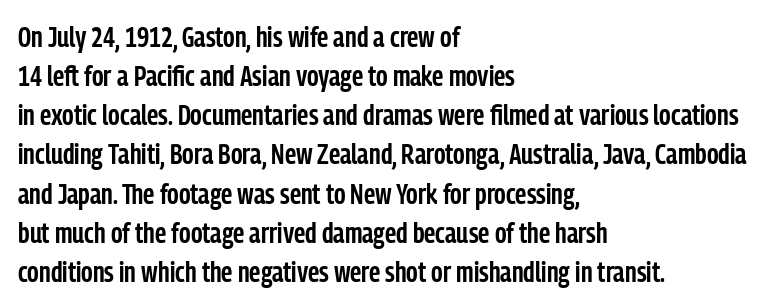
Q: Is the text bold? A: Semi-bold.
Q: Is the text italic (slanted)? A: No, it is upright.
Q: Is the typeface a serif or a sans-serif typeface? A: Sans-serif.
Q: Is the text underlined? A: No.
Q: How is the paragraph aligned? A: Left-aligned.
Q: Is the spacing between letters normal or unusually wide? A: Normal.
Q: Is the spacing between lines tight, normal or loose? A: Normal.
Q: Width (condensed, normal, or wide)? A: Condensed.
Q: Stroke contrast? A: Low.
Q: x-height? A: Medium.
Q: Monospaced? A: No.
